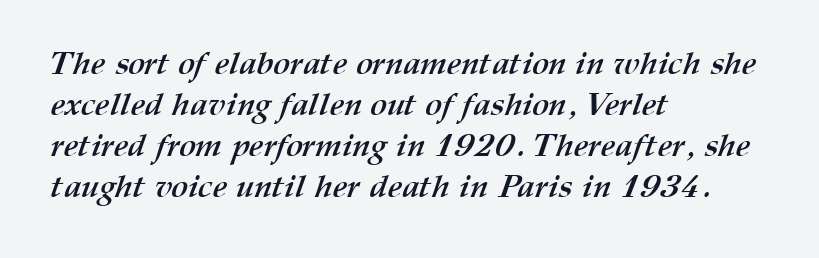
Q: Is the text bold? A: Yes.
Q: Is the text underlined? A: No.
Q: How is the paragraph aligned? A: Left-aligned.
Q: Is the spacing between letters normal or unusually wide? A: Normal.
Q: Is the spacing between lines tight, normal or loose? A: Normal.
Q: Width (condensed, normal, or wide)? A: Normal.
Q: Stroke contrast? A: Medium.
Q: x-height? A: Medium.
Q: Monospaced? A: No.
